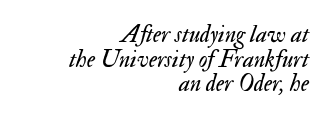
The image shows 24 px text type, italic (leaning right); set right-aligned, tight line spacing (1.03x), normal letter spacing, not underlined.
